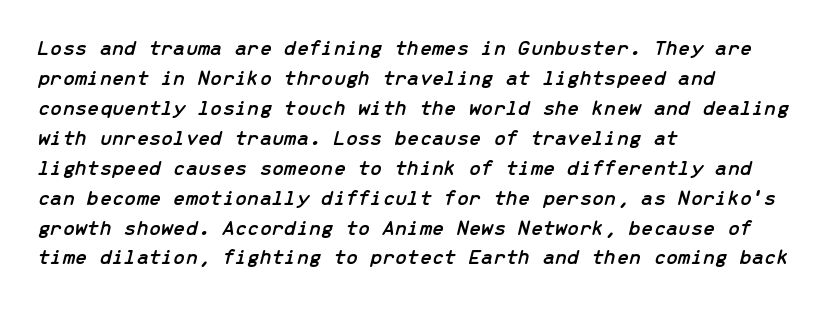
The gap between lines stays unmarked. These lines were composed using italics. Summary of vertical rhythm: regular, with standard interline spacing. The passage is arranged the way most books set body copy — flush left.
